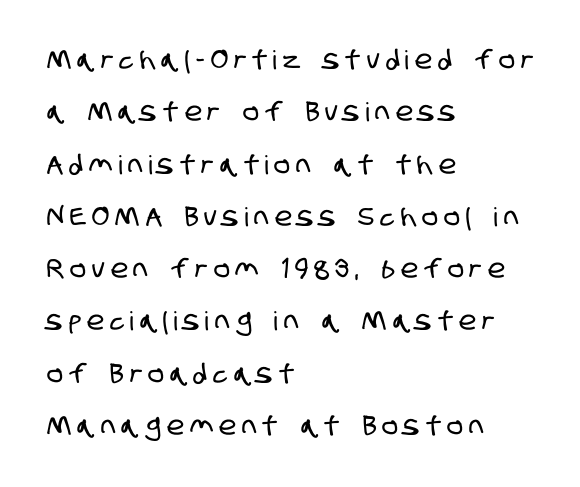
The gap between lines stays unmarked. The rendering anchors every line to the left-hand side. Is the letter spacing exaggerated? Yes — the characters are pushed far apart. Quick note: interline space is abundant.
